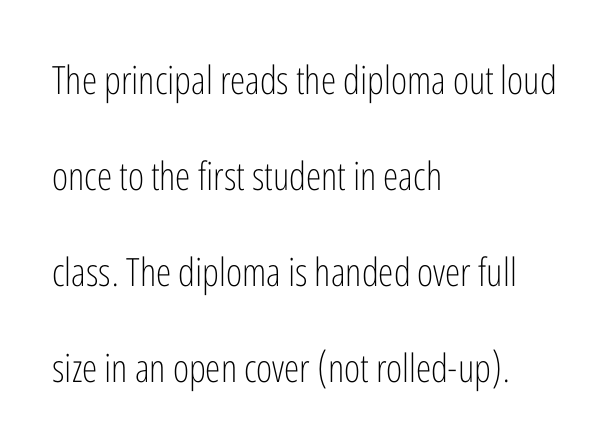
Q: Is the text bold? A: No.
Q: Is the text italic (slanted)? A: No, it is upright.
Q: Is the typeface a serif or a sans-serif typeface? A: Sans-serif.
Q: Is the text underlined? A: No.
Q: How is the paragraph aligned? A: Left-aligned.
Q: Is the spacing between letters normal or unusually wide? A: Normal.
Q: Is the spacing between lines tight, normal or loose? A: Loose.
Q: Width (condensed, normal, or wide)? A: Condensed.
Q: Stroke contrast? A: Low.
Q: x-height? A: Medium.
Q: Monospaced? A: No.
